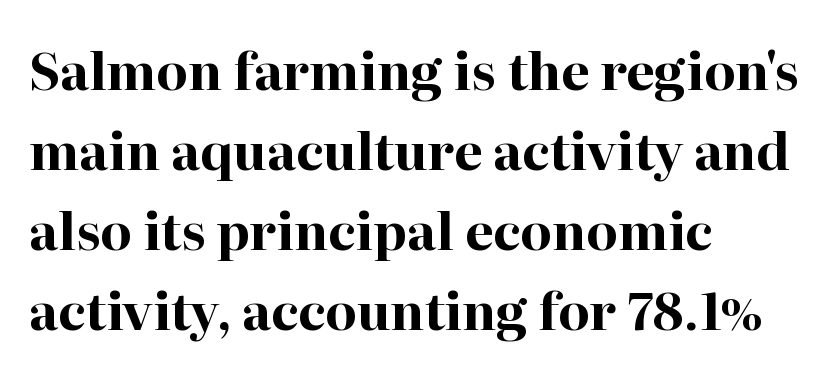
{"serif": "yes", "italic": "no", "bold": "yes", "weight": "bold", "width": "normal", "stroke_contrast": "high", "x_height": "medium", "monospaced": "no", "underline": "no", "align": "left", "line_spacing": "normal", "line_spacing_ratio": 1.57, "letter_spacing": "normal", "letter_spacing_em": 0.0, "glyph_px": 51}
